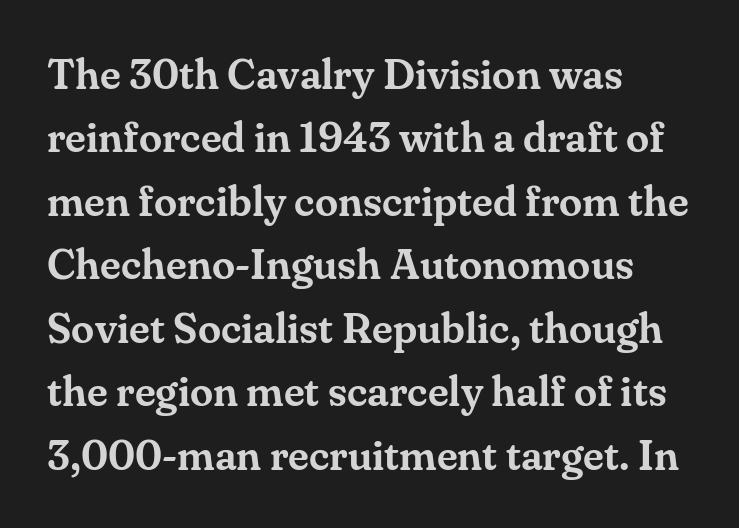
Q: Is the text italic (slanted)? A: No, it is upright.
Q: Is the typeface a serif or a sans-serif typeface? A: Serif.
Q: Is the text underlined? A: No.
Q: How is the paragraph aligned? A: Left-aligned.
Q: Is the spacing between letters normal or unusually wide? A: Normal.
Q: Is the spacing between lines tight, normal or loose? A: Normal.
Q: Width (condensed, normal, or wide)? A: Normal.
Q: Stroke contrast? A: Medium.
Q: x-height? A: Small.
Q: Monospaced? A: No.
